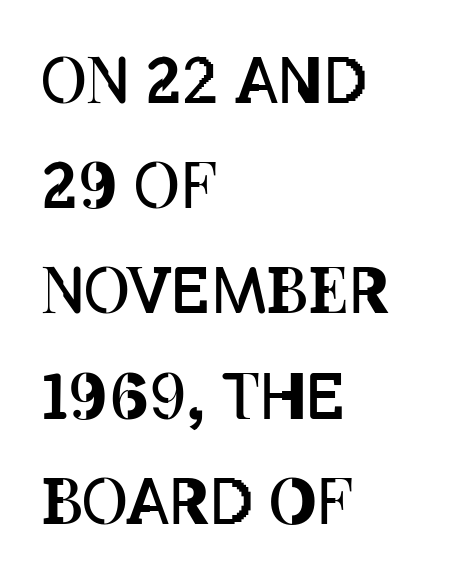
The space directly below the letters is spotless. A normal amount of white space separates one row of letters from the next. Casual observation: everything's shoved over to the left. Every character sits straight up, as roman type does.
